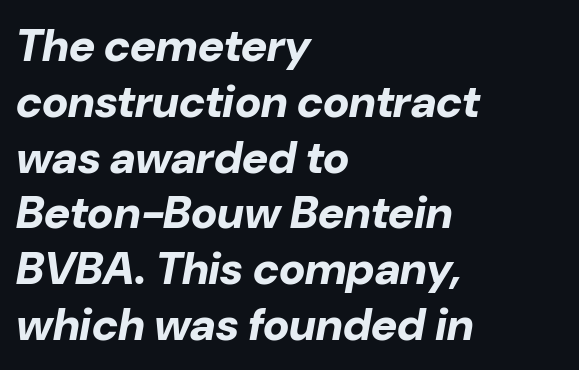
The image shows 45 px bold type, italic (leaning right); set left-aligned, line spacing 1.24x, normal letter spacing, not underlined; low stroke contrast and a medium x-height.
